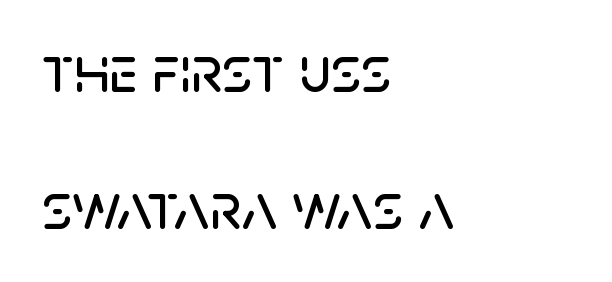
Each row of text sits above clean, open space. This rendering uses left alignment, leaving the right contour irregular. Baseline-to-baseline distance is far greater than the letter height. There is no visible air inserted between adjacent glyphs. Quick note: not italic, upright. Serifs: no, the terminals of the letterforms are clean.
